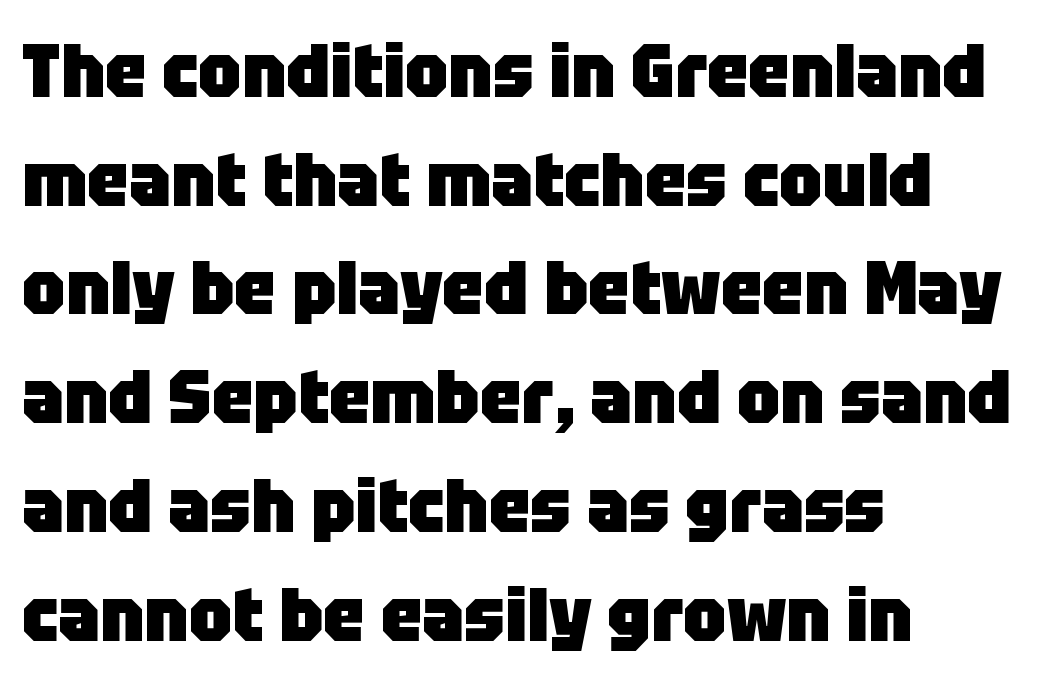
The image shows 75 px heavy sans-serif type, upright; set left-aligned, normal line spacing (1.45x), normal letter spacing, not underlined; low stroke contrast and a large x-height.
